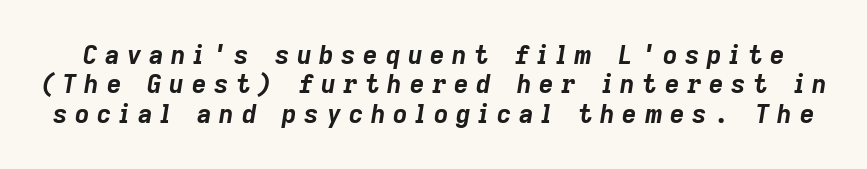
{"italic": "yes", "lean": "right", "slant_degrees": 9, "bold": "yes", "underline": "no", "line_spacing_ratio": 1.18, "letter_spacing": "wide", "letter_spacing_em": 0.31, "glyph_px": 25}
